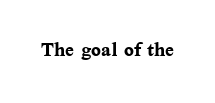
{"italic": "no", "bold": "yes", "underline": "no", "letter_spacing": "normal", "letter_spacing_em": 0.0, "glyph_px": 26}
